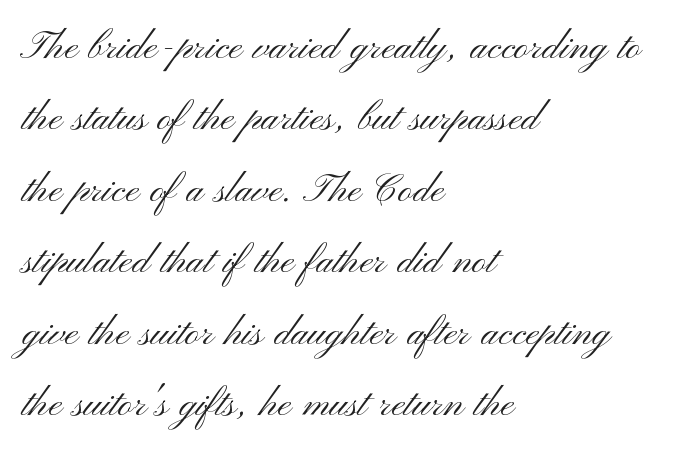
The image shows 50 px light, wide sans-serif type; set left-aligned, normal line spacing (1.43x), normal letter spacing, not underlined; medium stroke contrast and a small x-height.
